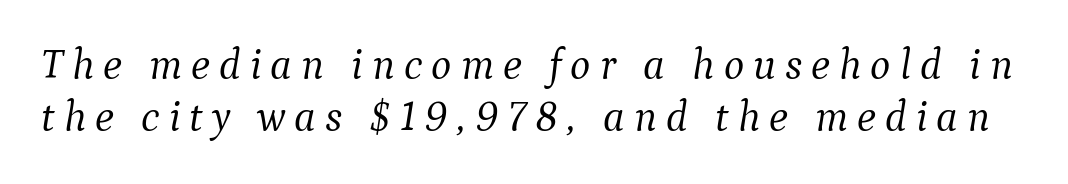
Q: Is the text bold? A: No.
Q: Is the text italic (slanted)? A: Yes, it leans right by about 9 degrees.
Q: Is the typeface a serif or a sans-serif typeface? A: Serif.
Q: Is the text underlined? A: No.
Q: Is the spacing between letters normal or unusually wide? A: Unusually wide.
Q: Width (condensed, normal, or wide)? A: Normal.
Q: Stroke contrast? A: Medium.
Q: x-height? A: Medium.
Q: Monospaced? A: No.
